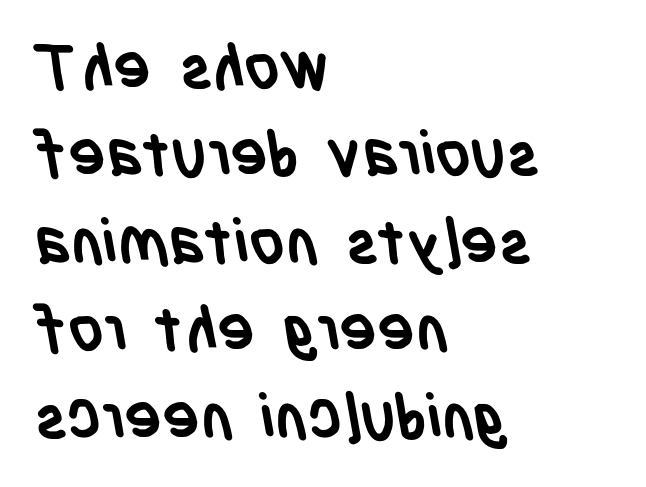
Check under the words: just untouched page. The rendering uses a moderate line-height, typical for paragraphs. Short note: letters normally spaced. The letters are bold, with thick, heavy strokes. Do the characters align in a grid? No, the font is proportional.
